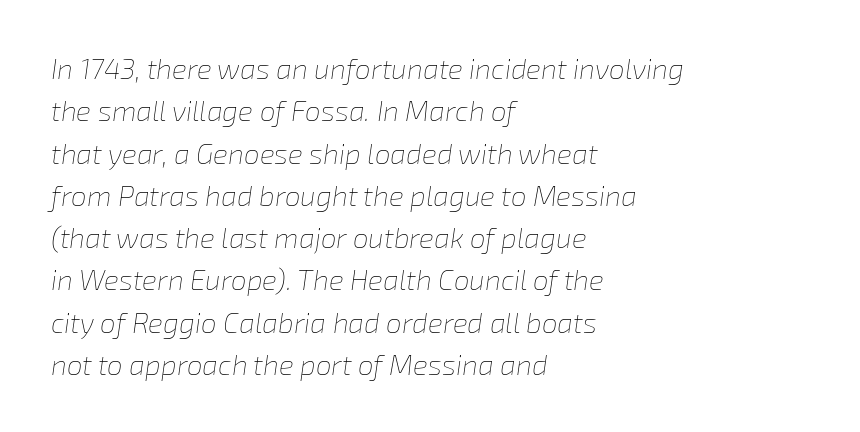
{"italic": "yes", "lean": "right", "slant_degrees": 8, "bold": "no", "weight": "thin", "width": "normal", "stroke_contrast": "low", "x_height": "medium", "monospaced": "no", "underline": "no", "align": "left", "line_spacing": "normal", "line_spacing_ratio": 1.51, "letter_spacing": "normal", "letter_spacing_em": 0.0, "glyph_px": 28}
